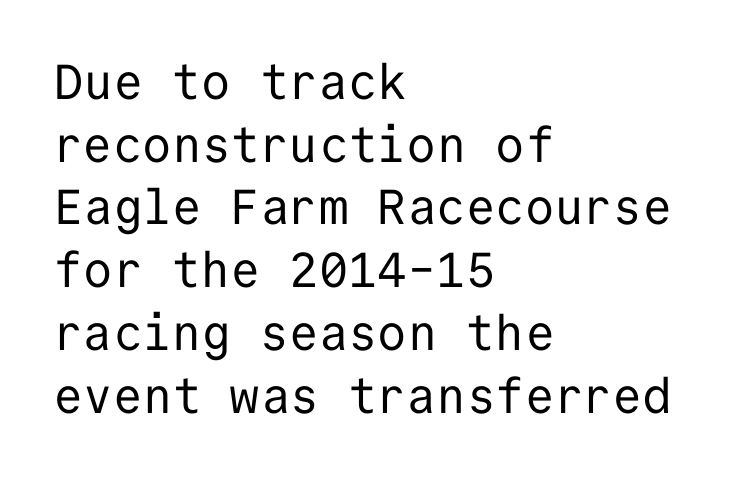
The image shows 49 px regular-weight sans-serif type, upright, monospaced; set left-aligned, normal line spacing (1.28x), normal letter spacing, not underlined; low stroke contrast and a medium x-height.
